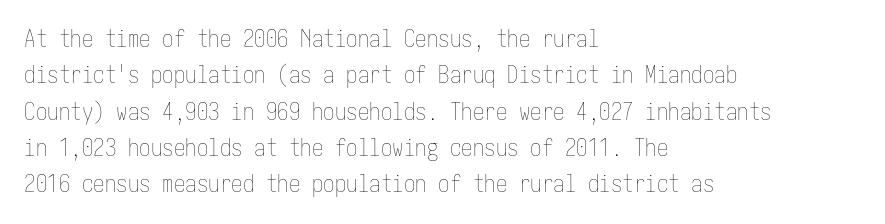
Q: Is the text bold? A: No.
Q: Is the text italic (slanted)? A: No, it is upright.
Q: Is the text underlined? A: No.
Q: How is the paragraph aligned? A: Left-aligned.
Q: Is the spacing between letters normal or unusually wide? A: Normal.
Q: Is the spacing between lines tight, normal or loose? A: Normal.
